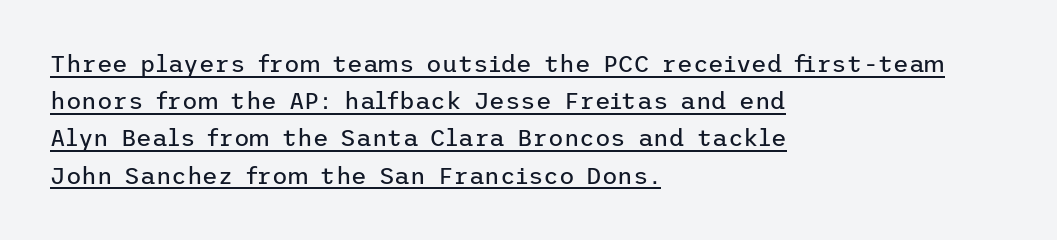
{"italic": "no", "bold": "no", "underline": "yes", "align": "left", "line_spacing": "normal", "line_spacing_ratio": 1.55, "letter_spacing": "normal", "letter_spacing_em": 0.0, "glyph_px": 24}
